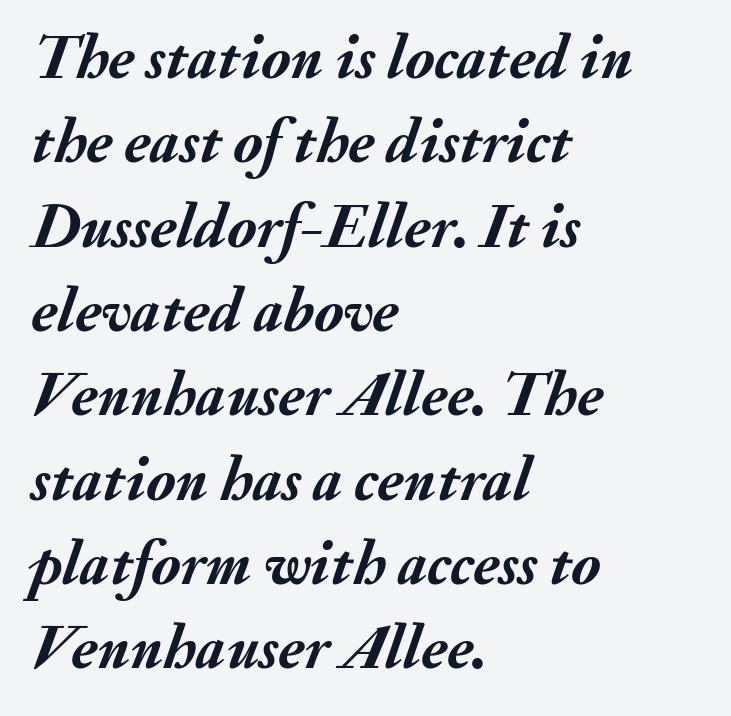
{"italic": "yes", "lean": "right", "slant_degrees": 20, "bold": "yes", "weight": "semibold", "width": "normal", "stroke_contrast": "medium", "x_height": "small", "monospaced": "no", "underline": "no", "align": "left", "line_spacing": "normal", "line_spacing_ratio": 1.36, "letter_spacing": "normal", "letter_spacing_em": 0.0, "glyph_px": 62}
